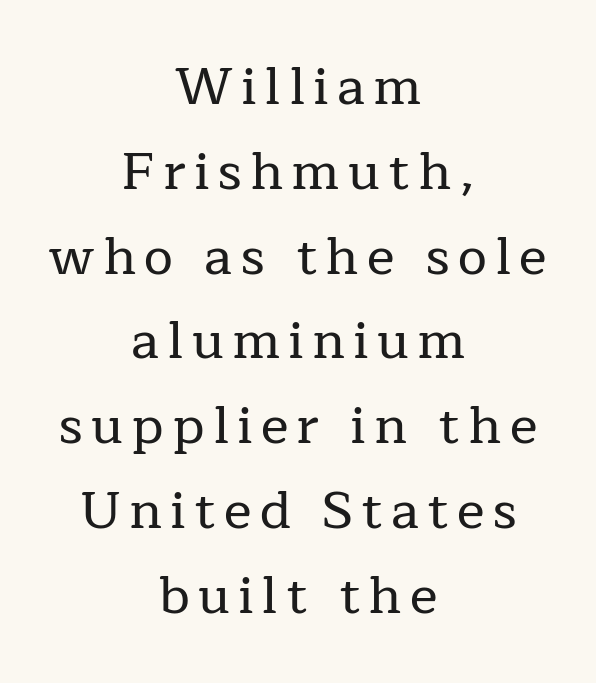
The image shows 52 px serif type, upright; set centered, normal line spacing (1.63x), not underlined; low stroke contrast and a medium x-height.
